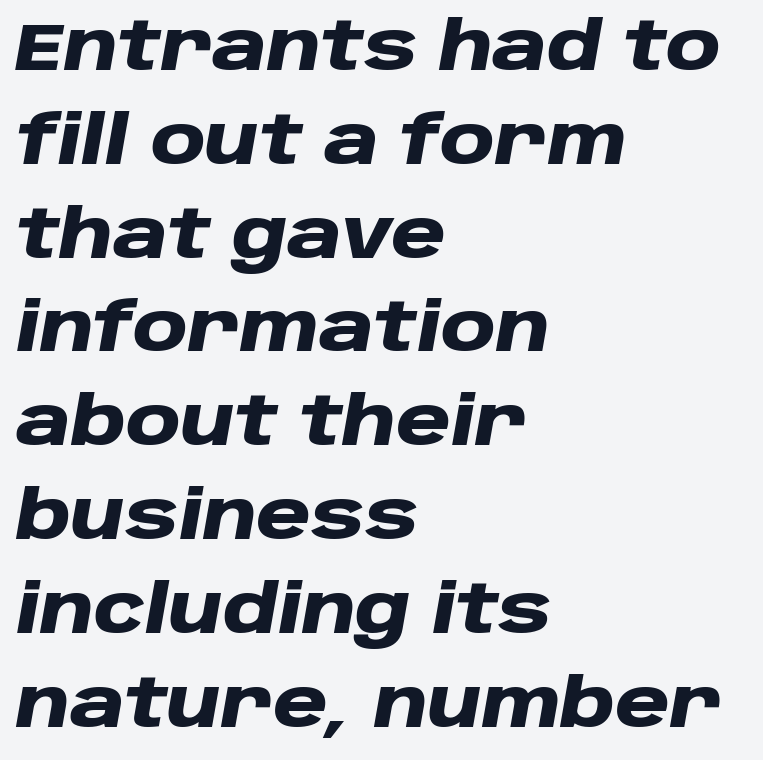
Proportional: the letters do not fall into vertical columns. Look at the tracking — it's just the regular setting, nothing added. This is oblique type, the kind used for emphasis or titles. Typographic density is high because the face is bold. The vertical gap from one line to the next is medium.
